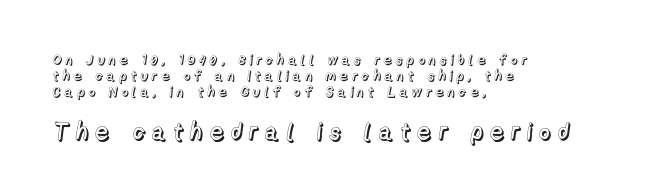
Q: Is the text italic (slanted)? A: Yes.
Q: Is the text underlined? A: No.
Q: How is the paragraph aligned? A: Left-aligned.
Q: Is the spacing between letters normal or unusually wide? A: Unusually wide.
Q: Is the spacing between lines tight, normal or loose? A: Tight.
Q: Which block of text is set in a larger size, the first (top) or the second (bottom)? A: The second (bottom) one.
